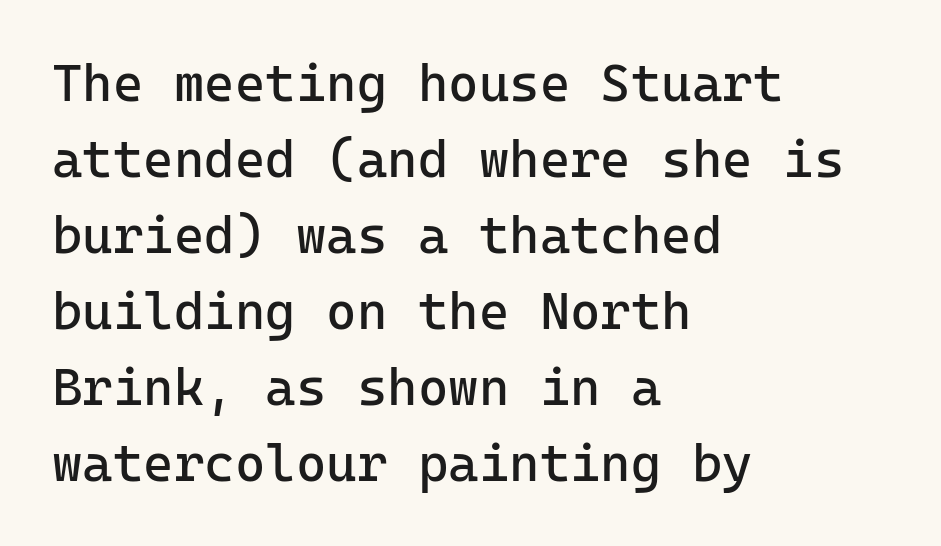
Where is the straight margin? On the left. Serif or sans? Sans — the stroke terminals are bare. You could call the tracking neutral — neither tight nor loose. How would I describe the line gaps? Plain and ordinary. These glyphs show unthickened strokes, regular width or finer. Designer's note — italics off, roman on.
